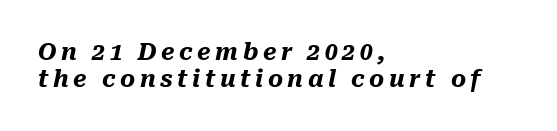
Q: Is the text bold? A: Yes.
Q: Is the text italic (slanted)? A: Yes, it leans right by about 10 degrees.
Q: Is the text underlined? A: No.
Q: How is the paragraph aligned? A: Left-aligned.
Q: Is the spacing between letters normal or unusually wide? A: Unusually wide.
